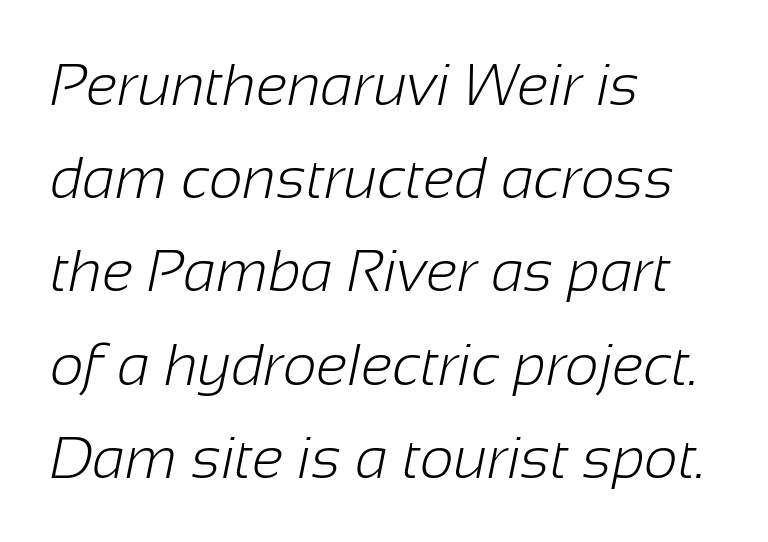
Is this a heavy cut? Hardly; it is regular or lighter. Horizontal bands of white between lines are of average thickness. Think of a printed novel: that variable character pitch is what you see here. Compared with typical body copy, the letter spacing here is the same. The space directly below the letters is spotless. The passage is arranged the way most books set body copy — flush left.
